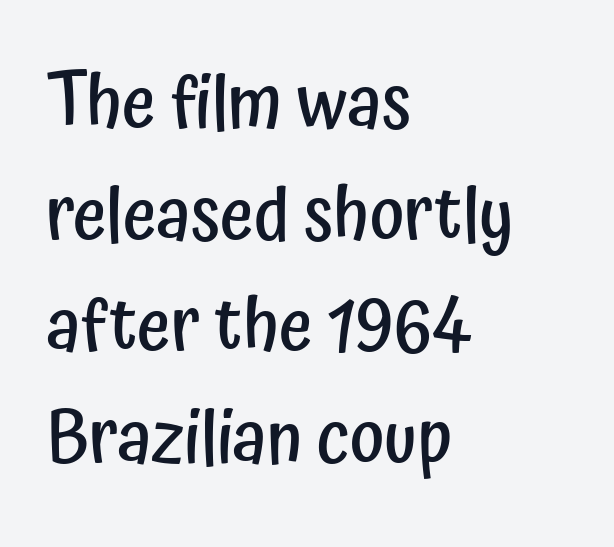
This rendering employs a face without finishing strokes, i.e., a sans-serif. Is the letter spacing exaggerated? No — it looks like the ordinary default. Visually the block forms a straight wall on the left and a jagged coastline on the right. The baseline area is clear. Successive baselines arrive at the customary interval.
